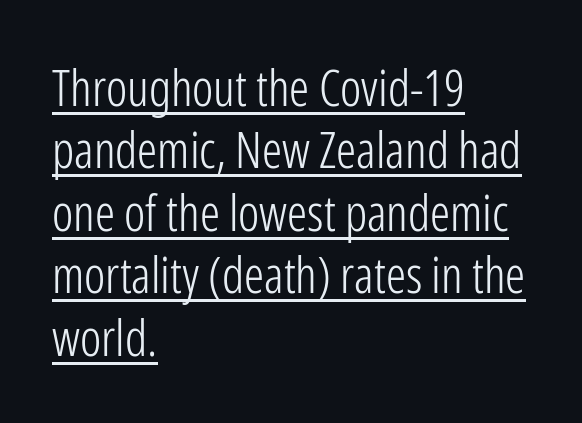
{"serif": "no", "italic": "no", "bold": "no", "weight": "light", "width": "condensed", "stroke_contrast": "low", "x_height": "medium", "monospaced": "no", "underline": "yes", "align": "left", "line_spacing": "normal", "line_spacing_ratio": 1.25, "letter_spacing": "normal", "letter_spacing_em": 0.0, "glyph_px": 50}
